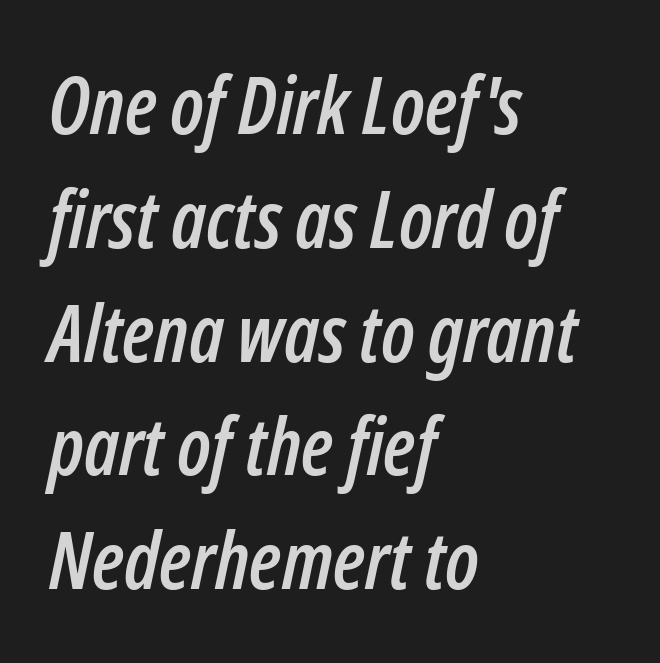
The image shows 79 px condensed type, italic (leaning right); set left-aligned, normal line spacing (1.44x), normal letter spacing, not underlined; low stroke contrast and a medium x-height.
